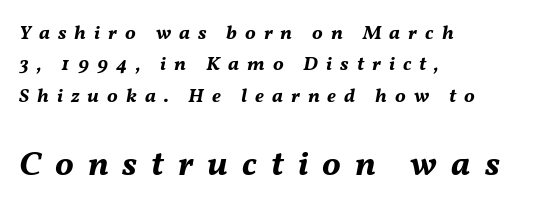
The typography opts for an oblique posture over an upright one. The block of text has a typical density, with ordinary space between rows. Every row of glyphs begins at an identical x-position on the left. Top chunk: small. Bottom chunk: large. Emphasis by weight is at full strength: bold. Bare-footed words on every line.
